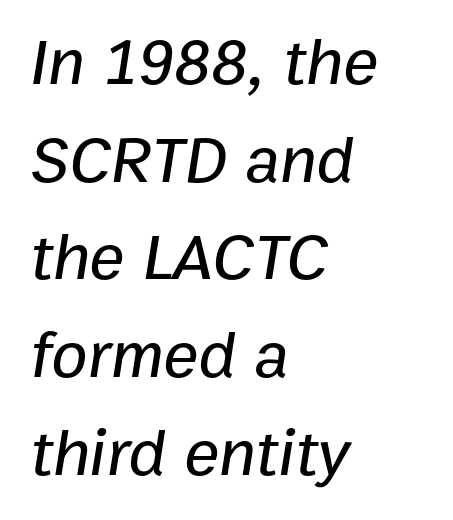
Notice how the stems are inclined rather than vertical — that's the hallmark of italics. This rendering uses left alignment, leaving the right contour irregular. Here the glyphs are tracked normally, forming tight word shapes. A normal amount of white space separates one row of letters from the next.
